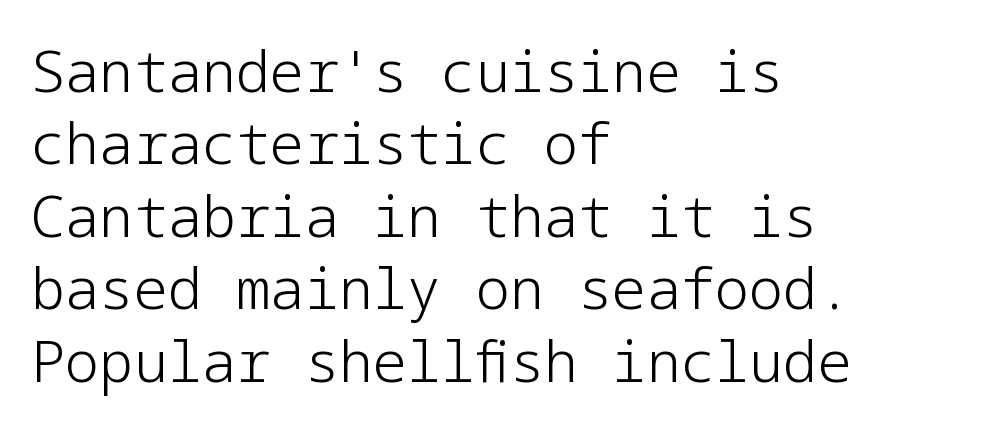
Q: Is the text bold? A: No.
Q: Is the text italic (slanted)? A: No, it is upright.
Q: Is the typeface a serif or a sans-serif typeface? A: Sans-serif.
Q: Is the text underlined? A: No.
Q: How is the paragraph aligned? A: Left-aligned.
Q: Is the spacing between letters normal or unusually wide? A: Normal.
Q: Is the spacing between lines tight, normal or loose? A: Normal.
Q: Width (condensed, normal, or wide)? A: Normal.
Q: Stroke contrast? A: Low.
Q: x-height? A: Medium.
